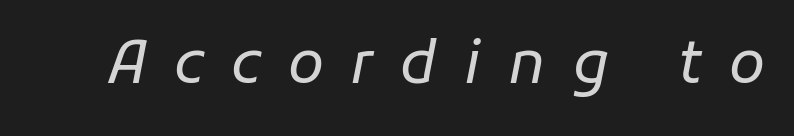
Plain, unruled lines of type. Characters follow at a spacing far wider than the type designer built in. This is not heavy type; no bold has been used. The face used here is proportionally spaced, like ordinary book or web type.
